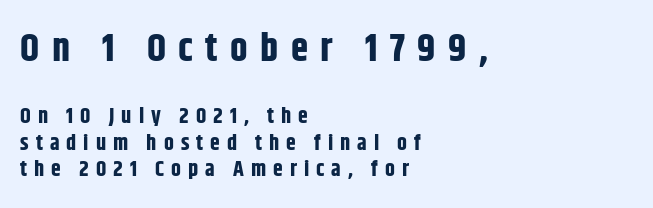
{"serif": "no", "italic": "no", "bold": "yes", "weight": "bold", "width": "condensed", "stroke_contrast": "low", "x_height": "large", "monospaced": "no", "underline": "no", "align": "left", "line_spacing_ratio": 1.22, "letter_spacing": "wide", "letter_spacing_em": 0.32, "larger_block": "first", "size_ratio": 1.77, "glyph_px": 39}
